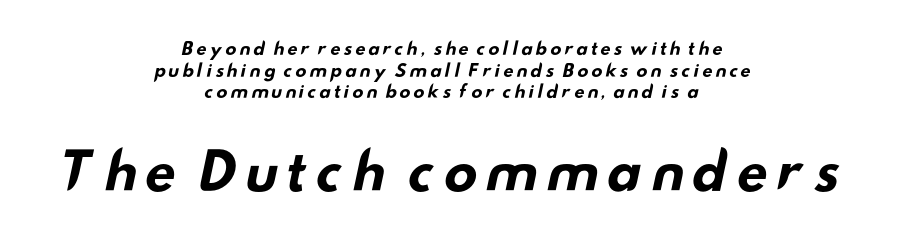
The image shows 51 px bold, wide sans-serif type; set centered, normal line spacing (1.27x), not underlined; the second (bottom) block is 3.0x larger; low stroke contrast and a small x-height.
